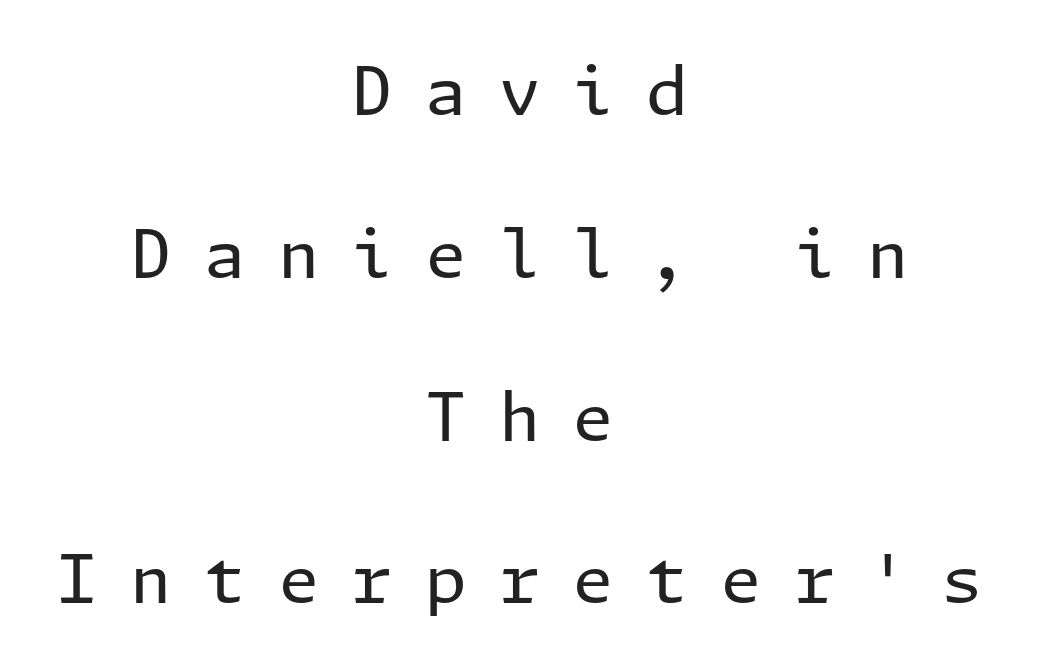
Q: Is the text bold? A: No.
Q: Is the text italic (slanted)? A: No, it is upright.
Q: Is the typeface a serif or a sans-serif typeface? A: Sans-serif.
Q: Is the text underlined? A: No.
Q: How is the paragraph aligned? A: Centered.
Q: Is the spacing between letters normal or unusually wide? A: Unusually wide.
Q: Is the spacing between lines tight, normal or loose? A: Loose.
Q: Width (condensed, normal, or wide)? A: Normal.
Q: Stroke contrast? A: Low.
Q: x-height? A: Medium.
